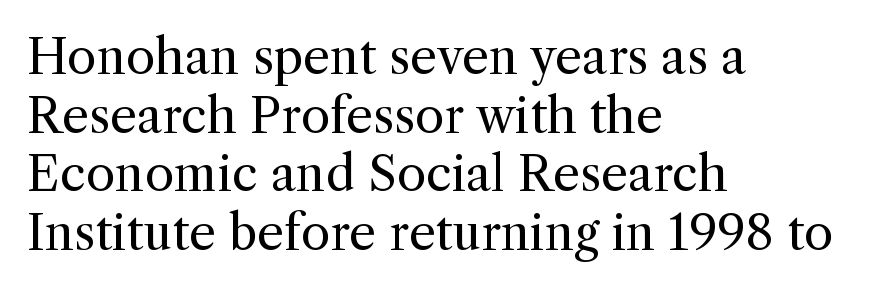
Q: Is the text bold? A: No.
Q: Is the text italic (slanted)? A: No, it is upright.
Q: Is the typeface a serif or a sans-serif typeface? A: Serif.
Q: Is the text underlined? A: No.
Q: How is the paragraph aligned? A: Left-aligned.
Q: Is the spacing between letters normal or unusually wide? A: Normal.
Q: Width (condensed, normal, or wide)? A: Normal.
Q: x-height? A: Medium.
Q: Monospaced? A: No.
